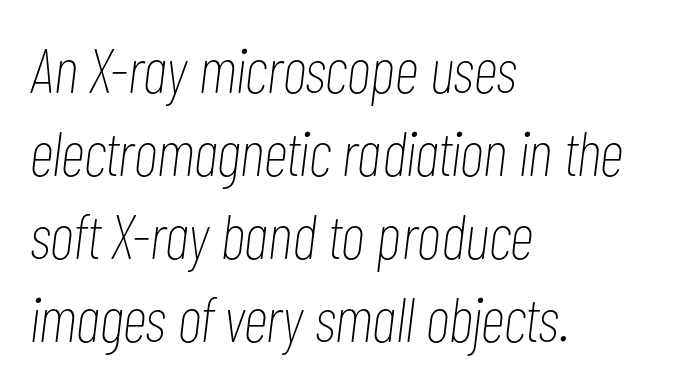
Do the characters align in a grid? No, the font is proportional. Words float on clear page, feet unadorned. There's an unmistakable incline to the writing here. The rag falls on the right side of this text block. The lines sit at an ordinary, default distance from one another. No chunkiness to these letters — they're not bold.
